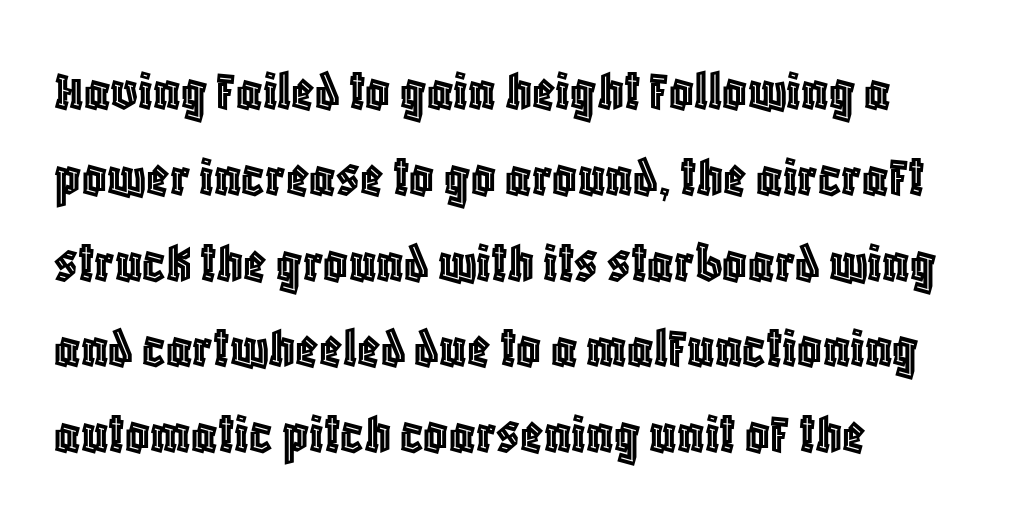
{"italic": "no", "width": "condensed", "x_height": "large", "monospaced": "no", "underline": "no", "align": "left", "line_spacing": "normal", "line_spacing_ratio": 1.43, "letter_spacing": "normal", "letter_spacing_em": 0.0, "glyph_px": 60}
